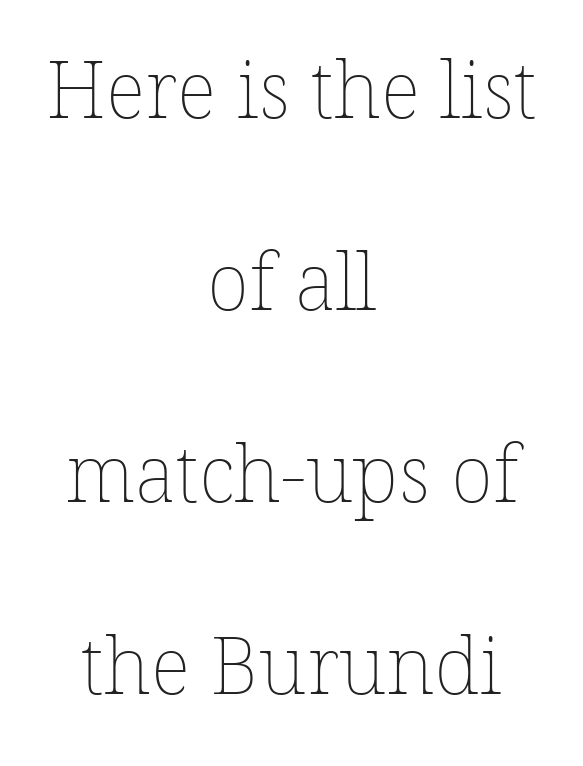
{"bold": "no", "weight": "thin", "width": "normal", "stroke_contrast": "low", "x_height": "medium", "monospaced": "no", "underline": "no", "align": "center", "line_spacing": "loose", "line_spacing_ratio": 2.43, "letter_spacing": "normal", "letter_spacing_em": 0.0, "glyph_px": 79}
